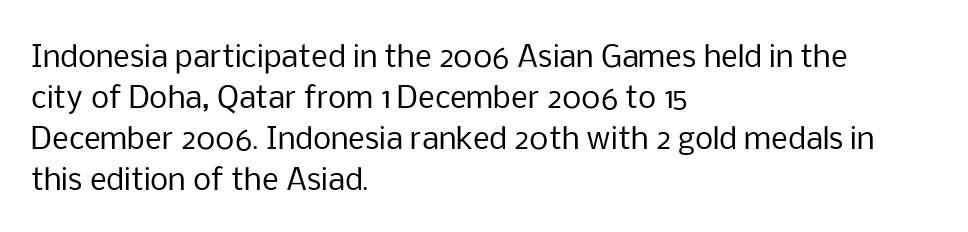
Q: Is the text bold? A: No.
Q: Is the text italic (slanted)? A: No, it is upright.
Q: Is the typeface a serif or a sans-serif typeface? A: Sans-serif.
Q: Is the text underlined? A: No.
Q: How is the paragraph aligned? A: Left-aligned.
Q: Is the spacing between letters normal or unusually wide? A: Normal.
Q: Is the spacing between lines tight, normal or loose? A: Normal.
Q: Width (condensed, normal, or wide)? A: Normal.
Q: Stroke contrast? A: Low.
Q: x-height? A: Medium.
Q: Monospaced? A: No.
